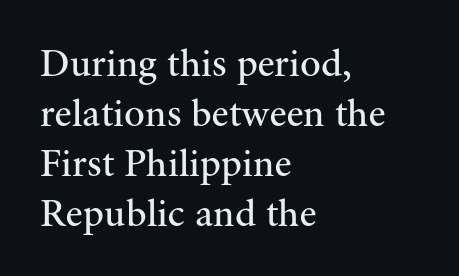
{"serif": "yes", "italic": "no", "bold": "no", "weight": "regular", "width": "normal", "stroke_contrast": "medium", "x_height": "small", "monospaced": "no", "underline": "no", "align": "left", "line_spacing": "normal", "line_spacing_ratio": 1.28, "letter_spacing": "normal", "letter_spacing_em": 0.0, "glyph_px": 39}
